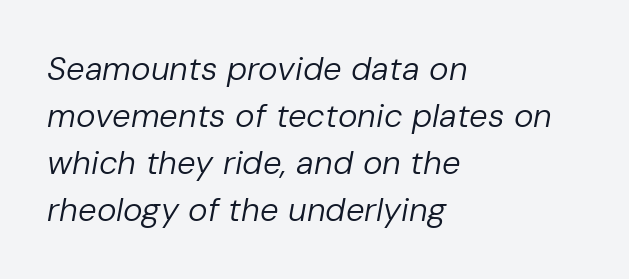
Where is the straight margin? On the left. Nobody touched the tracking dial on this one. Emphasis-style slanted type is in use. Is there much room between lines? A standard amount, neither cramped nor airy. A bare baseline throughout the passage.
